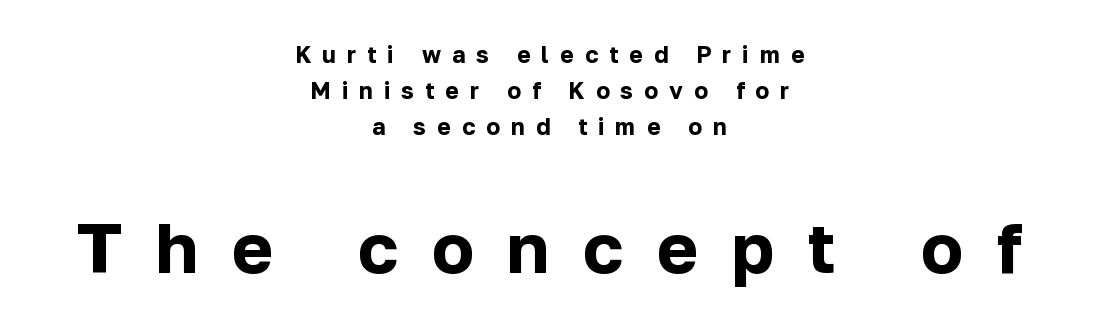
Q: Is the text bold? A: Yes.
Q: Is the text italic (slanted)? A: No, it is upright.
Q: Is the typeface a serif or a sans-serif typeface? A: Sans-serif.
Q: Is the text underlined? A: No.
Q: How is the paragraph aligned? A: Centered.
Q: Is the spacing between letters normal or unusually wide? A: Unusually wide.
Q: Is the spacing between lines tight, normal or loose? A: Normal.
Q: Which block of text is set in a larger size, the first (top) or the second (bottom)? A: The second (bottom) one.
Q: Width (condensed, normal, or wide)? A: Normal.
Q: Stroke contrast? A: Low.
Q: x-height? A: Medium.
Q: Monospaced? A: No.
